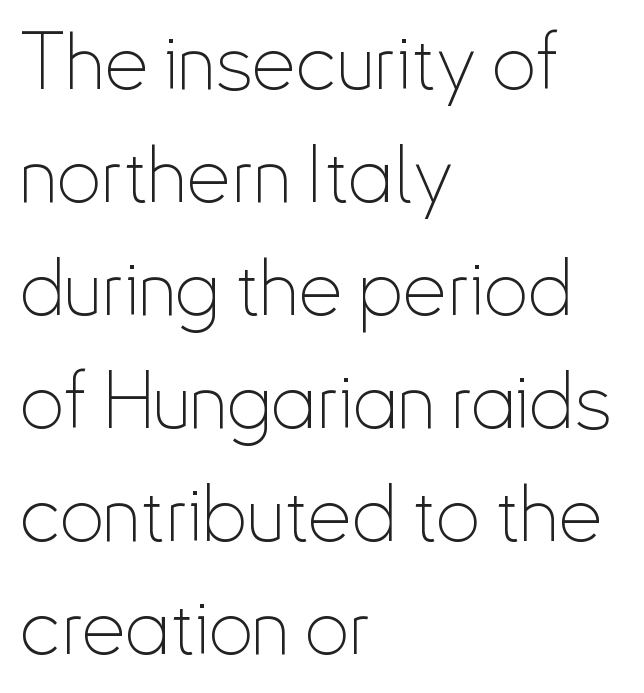
The image shows 78 px thin, condensed sans-serif type, upright; set left-aligned, normal line spacing (1.45x), normal letter spacing, not underlined; low stroke contrast and a small x-height.
